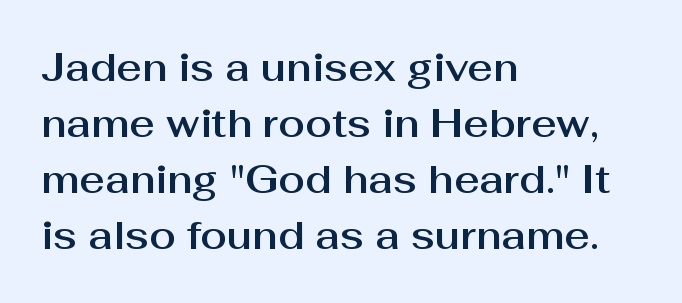
{"serif": "no", "italic": "no", "width": "normal", "stroke_contrast": "medium", "x_height": "medium", "monospaced": "no", "underline": "no", "align": "left", "line_spacing": "normal", "line_spacing_ratio": 1.44, "letter_spacing": "normal", "letter_spacing_em": 0.0, "glyph_px": 39}
